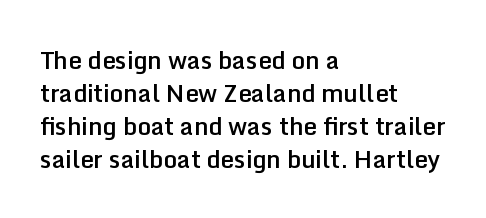
{"italic": "no", "bold": "semi", "underline": "no", "align": "left", "line_spacing": "normal", "line_spacing_ratio": 1.37, "letter_spacing": "normal", "letter_spacing_em": 0.0, "glyph_px": 24}
